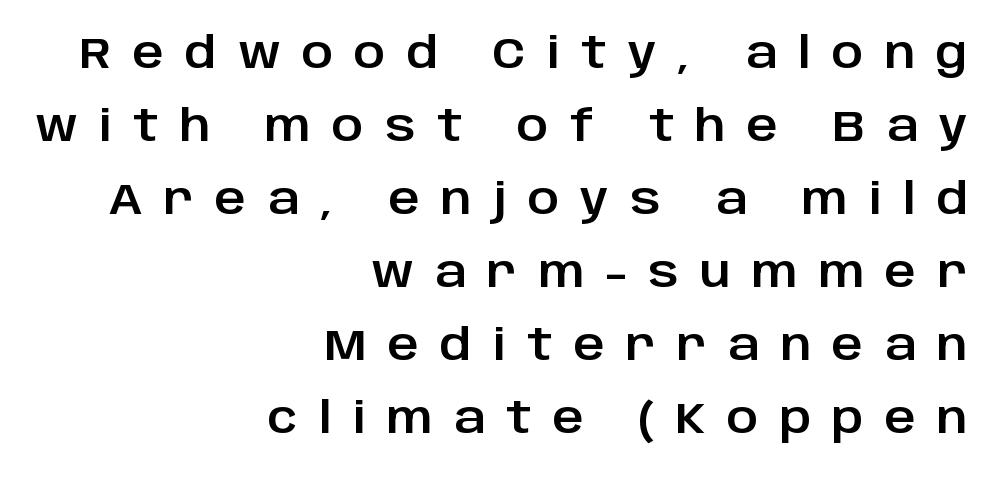
Q: Is the text italic (slanted)? A: No, it is upright.
Q: Is the typeface a serif or a sans-serif typeface? A: Sans-serif.
Q: Is the text underlined? A: No.
Q: How is the paragraph aligned? A: Right-aligned.
Q: Is the spacing between letters normal or unusually wide? A: Unusually wide.
Q: Is the spacing between lines tight, normal or loose? A: Normal.
Q: Width (condensed, normal, or wide)? A: Normal.
Q: Stroke contrast? A: Low.
Q: x-height? A: Large.
Q: Monospaced? A: No.
